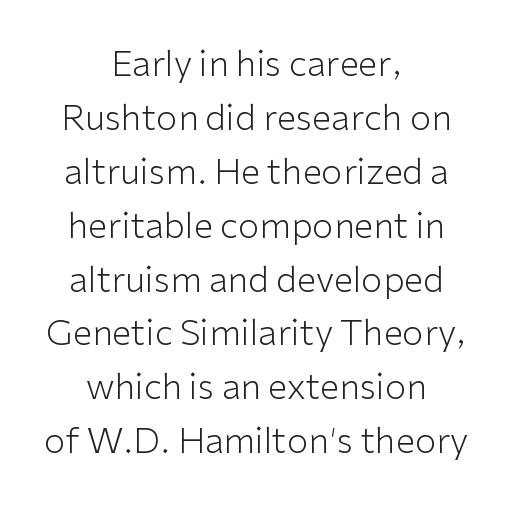
{"serif": "no", "italic": "no", "bold": "no", "weight": "light", "width": "normal", "stroke_contrast": "low", "x_height": "medium", "monospaced": "no", "underline": "no", "align": "center", "line_spacing": "normal", "line_spacing_ratio": 1.54, "letter_spacing": "normal", "letter_spacing_em": 0.0, "glyph_px": 35}
